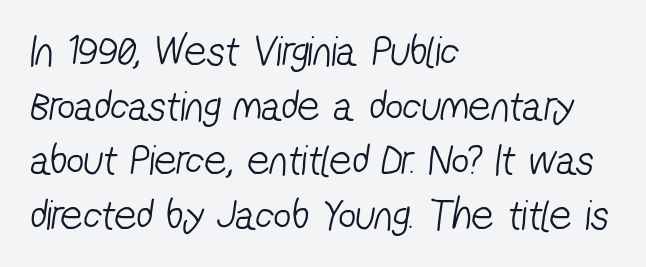
Q: Is the text bold? A: No.
Q: Is the typeface a serif or a sans-serif typeface? A: Sans-serif.
Q: Is the text underlined? A: No.
Q: How is the paragraph aligned? A: Left-aligned.
Q: Is the spacing between letters normal or unusually wide? A: Normal.
Q: Width (condensed, normal, or wide)? A: Condensed.
Q: Stroke contrast? A: Low.
Q: x-height? A: Medium.
Q: Monospaced? A: No.
